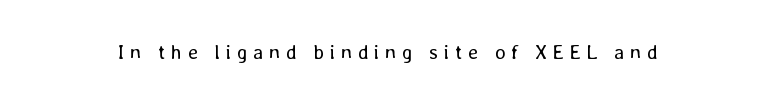
Q: Is the text bold? A: No.
Q: Is the text italic (slanted)? A: No, it is upright.
Q: Is the text underlined? A: No.
Q: Is the spacing between letters normal or unusually wide? A: Unusually wide.
